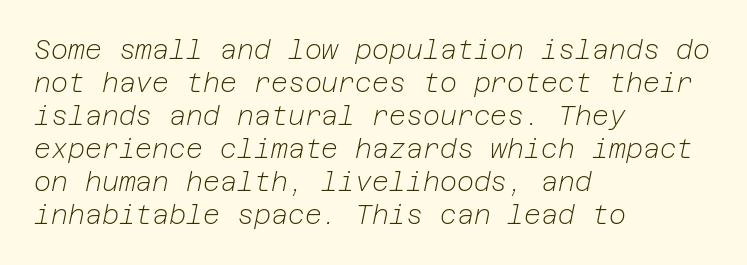
Ink coverage per letter is moderate at most. The rendering uses a moderate line-height, typical for paragraphs. The gap between lines stays unmarked. This rendering uses left alignment, leaving the right contour irregular. Here the glyphs are tracked normally, forming tight word shapes.
